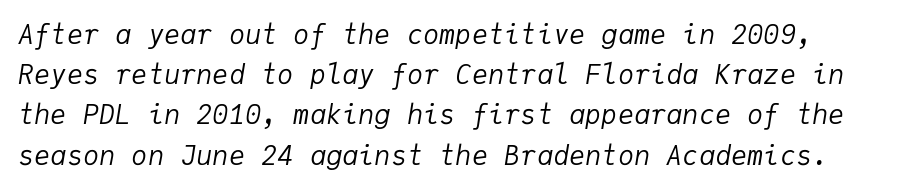
{"italic": "yes", "lean": "right", "slant_degrees": 9, "bold": "no", "underline": "no", "line_spacing": "normal", "line_spacing_ratio": 1.49, "letter_spacing": "normal", "letter_spacing_em": 0.0, "glyph_px": 27}
